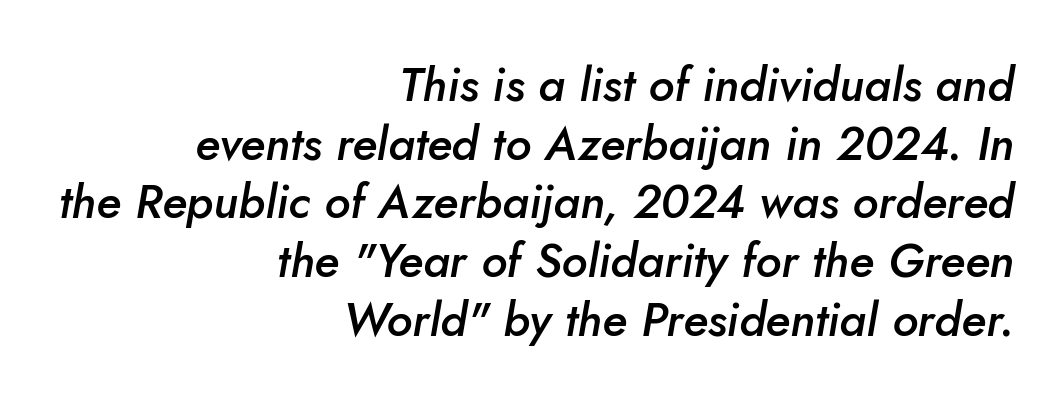
Q: Is the text bold? A: Semi-bold.
Q: Is the text italic (slanted)? A: Yes, it leans right by about 5 degrees.
Q: Is the text underlined? A: No.
Q: How is the paragraph aligned? A: Right-aligned.
Q: Is the spacing between letters normal or unusually wide? A: Normal.
Q: Is the spacing between lines tight, normal or loose? A: Normal.
Q: Width (condensed, normal, or wide)? A: Normal.
Q: Stroke contrast? A: Low.
Q: x-height? A: Small.
Q: Monospaced? A: No.
